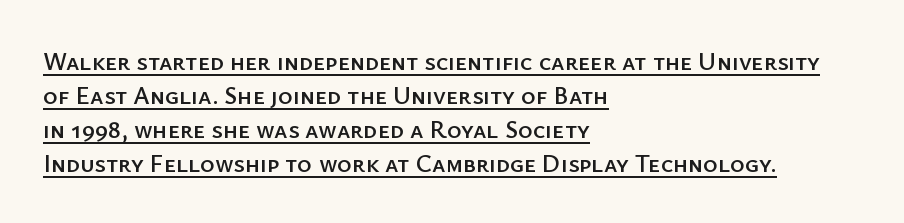
The lines sit at an ordinary, default distance from one another. The typesetter has applied underlining to the passage shown. This sample uses an upright cut, with every glyph sitting square on the baseline. Casual observation: everything's shoved over to the left. The letterforms sit shoulder to shoulder at normal distance.
